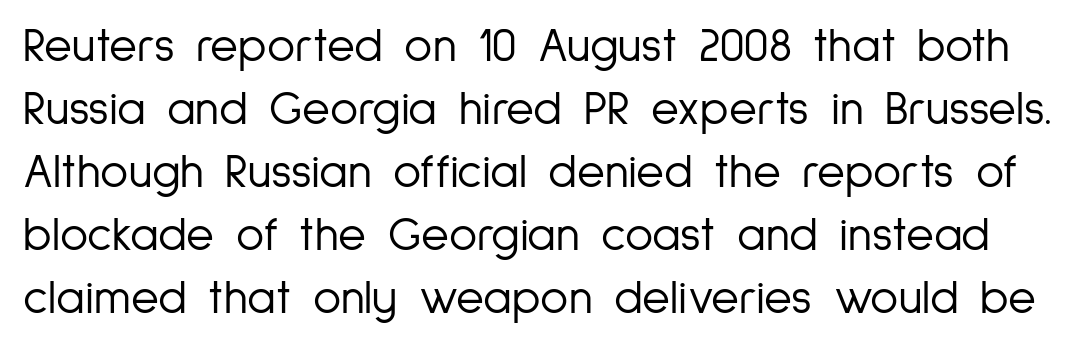
{"serif": "no", "italic": "no", "bold": "no", "weight": "light", "width": "condensed", "stroke_contrast": "low", "x_height": "medium", "monospaced": "no", "underline": "no", "line_spacing": "normal", "line_spacing_ratio": 1.31, "letter_spacing": "normal", "letter_spacing_em": 0.0, "glyph_px": 48}
